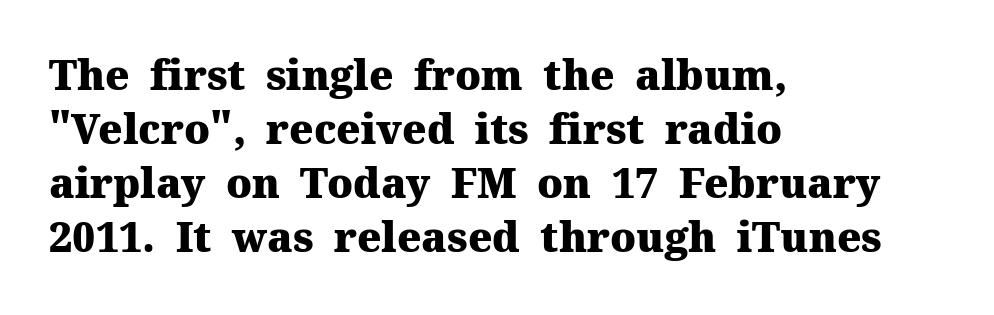
The specimen omits any rule beneath the text block's lines. How are the letters spaced? Ordinarily, with no added tracking. Line starts are locked; line ends wander. These lines are rendered in a variable-pitch font. The designer left line spacing at the default.
